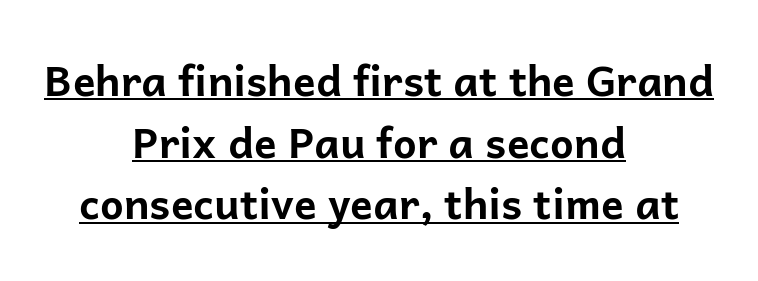
When letters stand straight like this, we call the style roman or upright. The space between consecutive lines is moderate. Look at the bottom of the vertical strokes: they stop flat, with no serifs. These lines keep a tight, regular rhythm from letter to letter. Do the characters align in a grid? No, the font is proportional. Compared with a flush-left layout, this one balances lines on the center instead.
